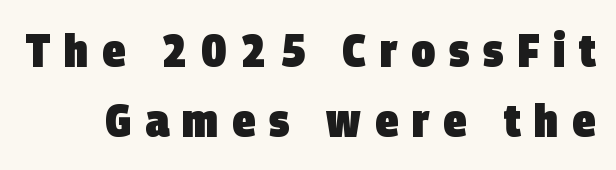
You could only call the tracking loose — the letters float apart. Varying glyph widths throughout — classic text-font behaviour. Descenders are the only things crossing below the line. Type style note: lacks serifs. I'd describe the lettering as bold — thick and assertive.
